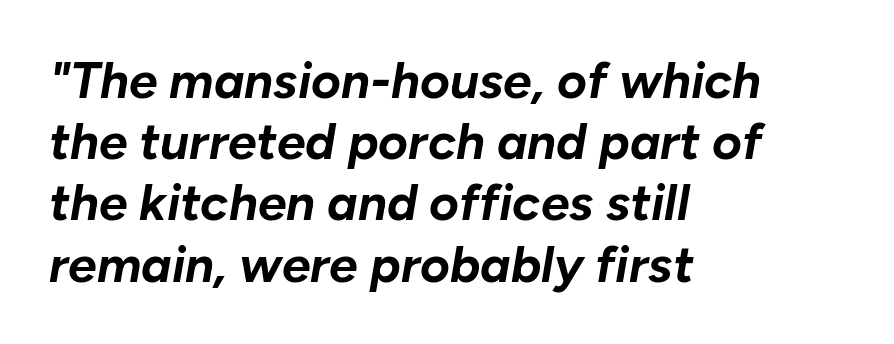
The image shows 51 px bold type, italic (leaning right); set left-aligned, line spacing 1.2x, normal letter spacing, not underlined; low stroke contrast and a medium x-height.
